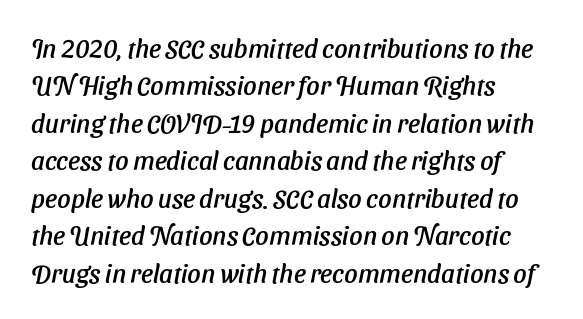
Underline: absent. Letter spacing: default. These lines stack with their left ends in a neat column. Regular leading.
